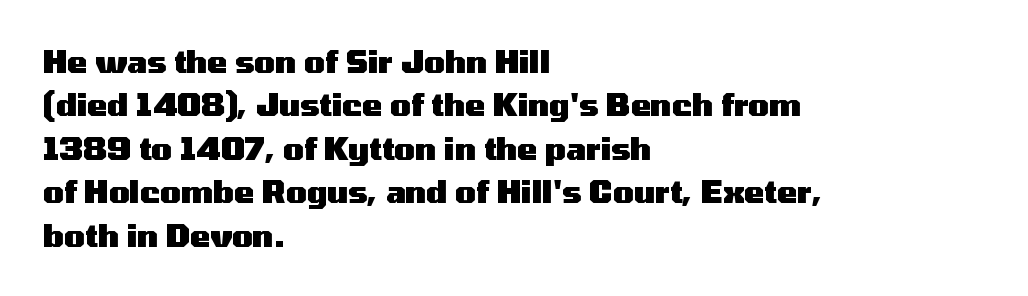
Examine the stroke ends and you'll find no serifs. Quick note: interline space is typical. You could not count columns in this text — the font is proportionally spaced. Stroke thickness is high; the sample reads as a true bold. Unlike italic type, these characters show no tilt at all. Letter spacing: default.
